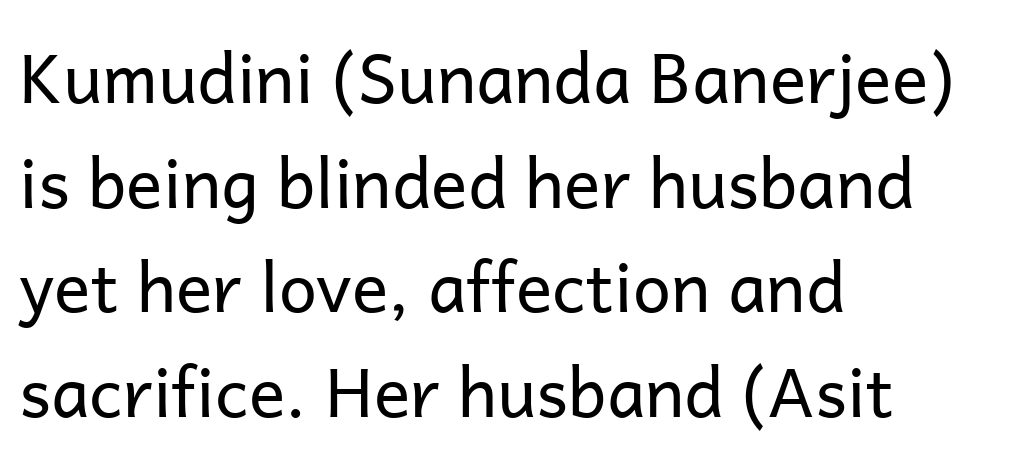
{"serif": "no", "italic": "no", "bold": "no", "weight": "regular", "width": "normal", "stroke_contrast": "low", "x_height": "medium", "monospaced": "no", "underline": "no", "align": "left", "line_spacing": "normal", "line_spacing_ratio": 1.54, "letter_spacing": "normal", "letter_spacing_em": 0.0, "glyph_px": 68}
